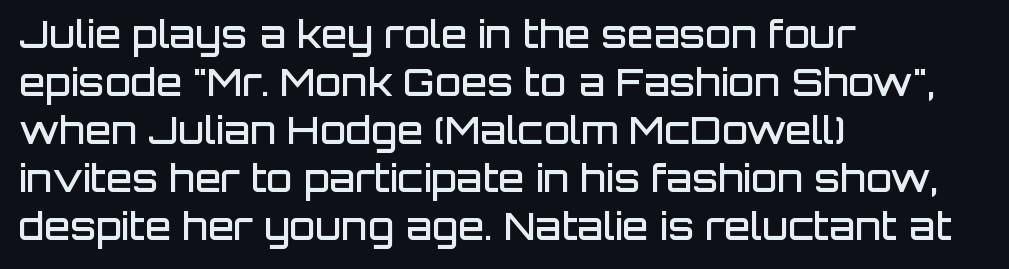
Q: Is the text bold? A: Semi-bold.
Q: Is the text italic (slanted)? A: No, it is upright.
Q: Is the typeface a serif or a sans-serif typeface? A: Sans-serif.
Q: Is the text underlined? A: No.
Q: How is the paragraph aligned? A: Left-aligned.
Q: Is the spacing between letters normal or unusually wide? A: Normal.
Q: Is the spacing between lines tight, normal or loose? A: Normal.
Q: Width (condensed, normal, or wide)? A: Normal.
Q: Stroke contrast? A: Low.
Q: x-height? A: Large.
Q: Monospaced? A: No.
